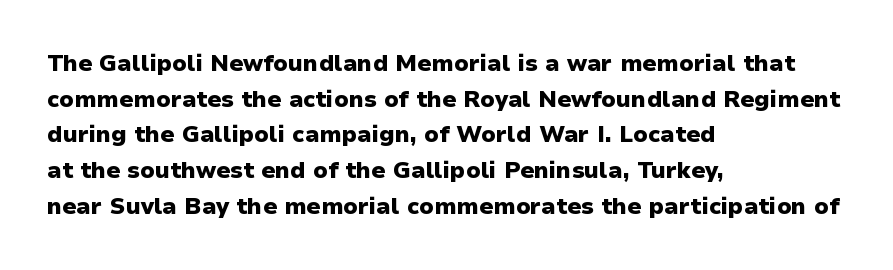
Q: Is the text bold? A: Yes.
Q: Is the text italic (slanted)? A: No, it is upright.
Q: Is the text underlined? A: No.
Q: How is the paragraph aligned? A: Left-aligned.
Q: Is the spacing between letters normal or unusually wide? A: Normal.
Q: Is the spacing between lines tight, normal or loose? A: Normal.
